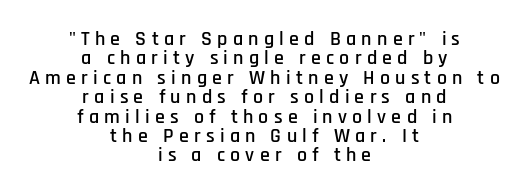
A student would call this center alignment; a typographer would say set centered. Plain, unruled lines of type. Unlike italic type, these characters show no tilt at all. Compared with typical body copy, the letter spacing here is much looser. Cramped leading.
